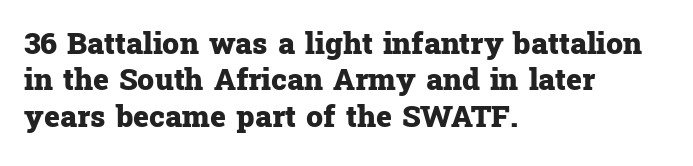
The image shows 30 px heavy serif type, upright; set left-aligned, line spacing 1.21x, normal letter spacing, not underlined; low stroke contrast and a medium x-height.
